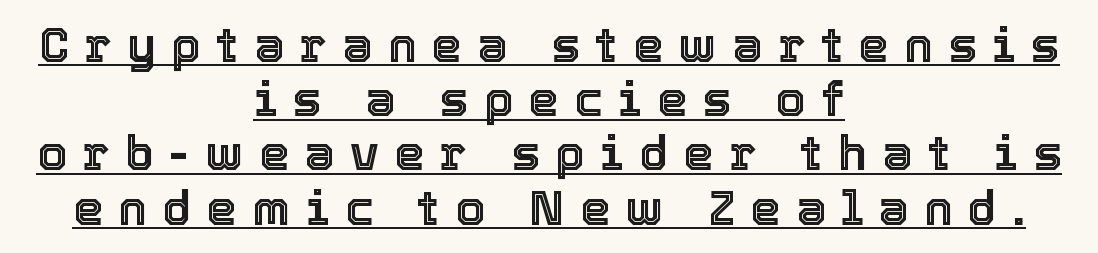
Inter-character spacing is expanded well beyond the font's built-in metrics. It's the straight-up-and-down kind of type. Vertical spacing — tight. The passage is arranged like a title page — every line centered.
